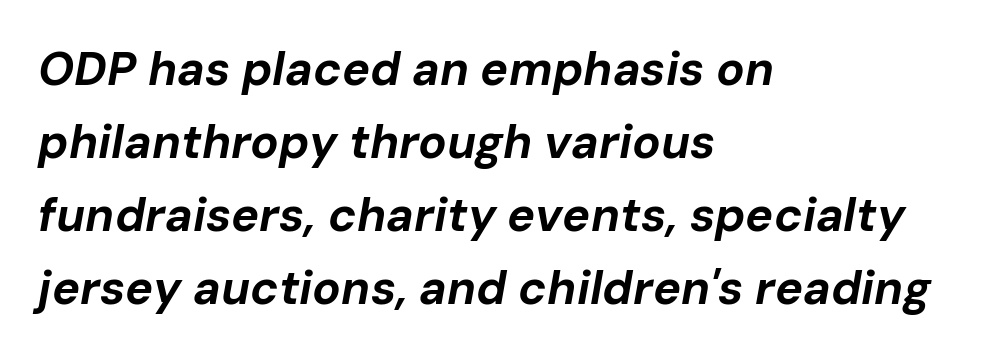
{"italic": "yes", "lean": "right", "slant_degrees": 10, "bold": "yes", "weight": "bold", "width": "normal", "stroke_contrast": "low", "x_height": "medium", "monospaced": "no", "underline": "no", "align": "left", "line_spacing": "normal", "line_spacing_ratio": 1.55, "letter_spacing": "normal", "letter_spacing_em": 0.0, "glyph_px": 47}
